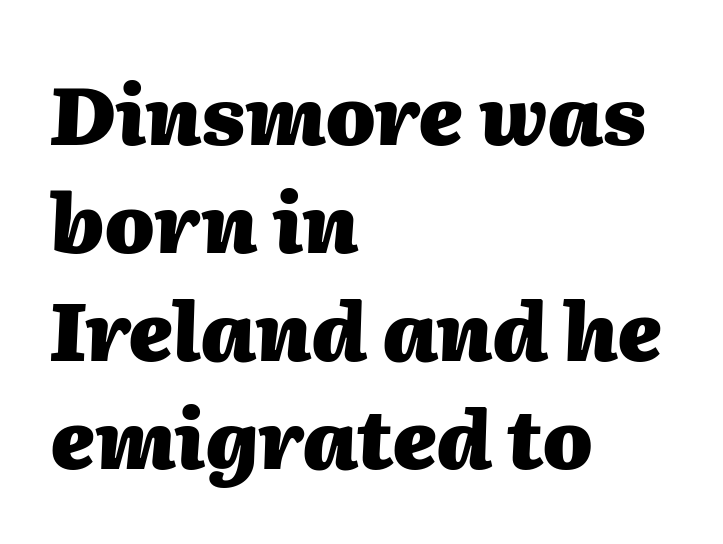
The image shows 80 px heavy type, italic (leaning right); set left-aligned, normal line spacing (1.35x), normal letter spacing, not underlined; medium stroke contrast and a medium x-height.
